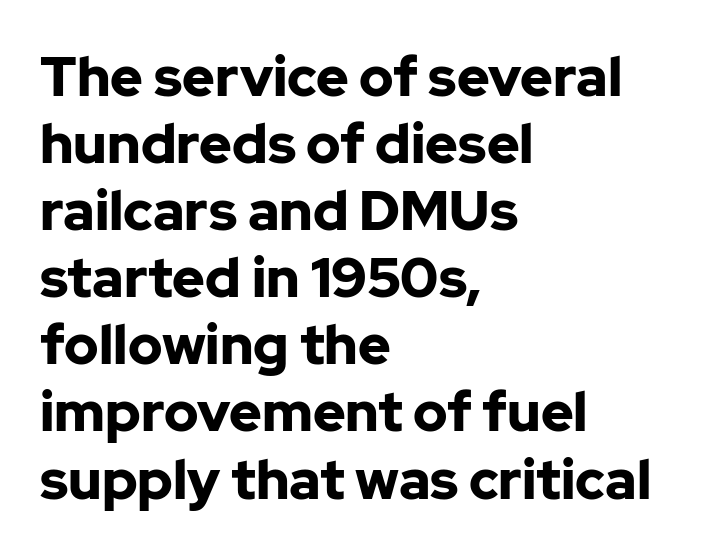
The image shows 55 px bold sans-serif type, upright; set left-aligned, line spacing 1.22x, normal letter spacing, not underlined; low stroke contrast and a medium x-height.
